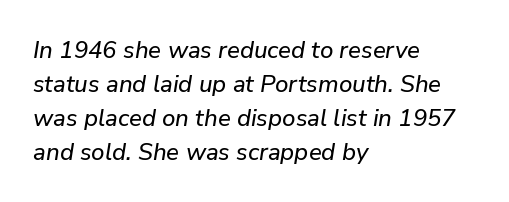
The image shows 24 px text type, italic (leaning right); set left-aligned, normal line spacing (1.41x), normal letter spacing, not underlined.
